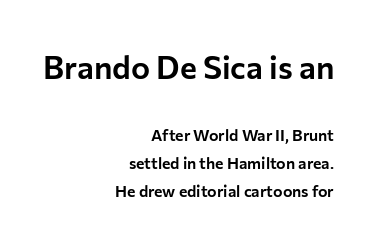
{"serif": "no", "italic": "no", "width": "normal", "stroke_contrast": "low", "x_height": "medium", "monospaced": "no", "underline": "no", "align": "right", "line_spacing_ratio": 1.74, "letter_spacing": "normal", "letter_spacing_em": 0.0, "larger_block": "first", "size_ratio": 2.0, "glyph_px": 32}
